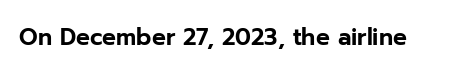
Each word holds together tightly as a unit, with standard inter-letter gaps. Posture: upright roman. The specimen omits any rule beneath the text block's lines.
